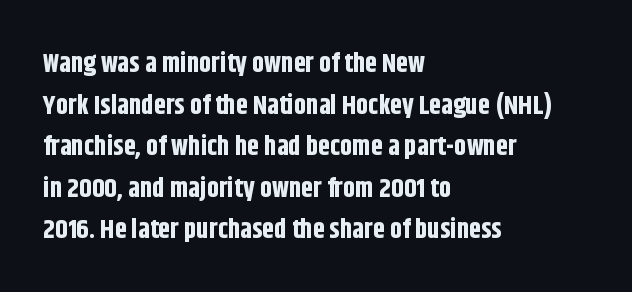
The image shows 27 px bold type, upright; set left-aligned, normal line spacing (1.54x), normal letter spacing, not underlined.
